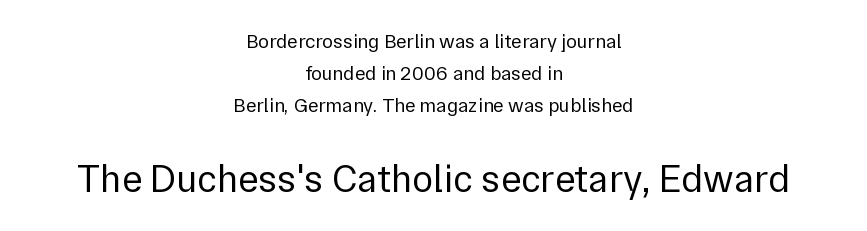
{"serif": "no", "italic": "no", "bold": "no", "weight": "regular", "width": "normal", "x_height": "medium", "monospaced": "no", "underline": "no", "align": "center", "line_spacing": "normal", "line_spacing_ratio": 1.59, "letter_spacing": "normal", "letter_spacing_em": 0.0, "larger_block": "second", "size_ratio": 1.95, "glyph_px": 39}
